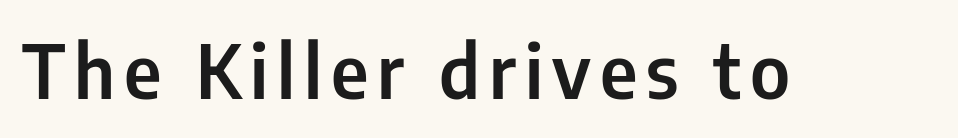
{"serif": "no", "italic": "no", "width": "condensed", "stroke_contrast": "low", "x_height": "medium", "monospaced": "no", "underline": "no", "glyph_px": 74}
